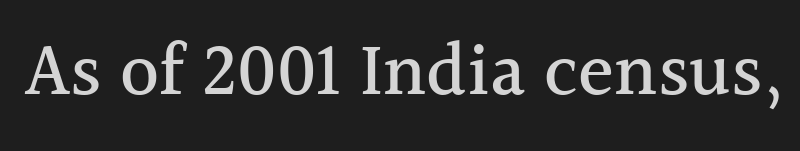
Q: Is the text italic (slanted)? A: No, it is upright.
Q: Is the typeface a serif or a sans-serif typeface? A: Serif.
Q: Is the text underlined? A: No.
Q: Is the spacing between letters normal or unusually wide? A: Normal.
Q: Width (condensed, normal, or wide)? A: Normal.
Q: x-height? A: Medium.
Q: Monospaced? A: No.
